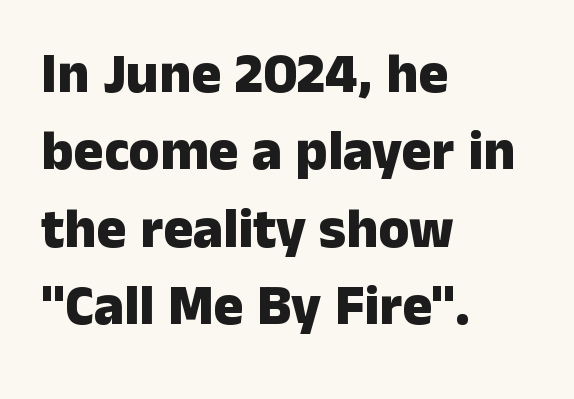
The image shows 56 px heavy sans-serif type, upright; set left-aligned, normal line spacing (1.38x), normal letter spacing, not underlined; low stroke contrast and a medium x-height.
